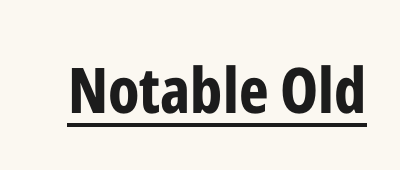
Q: Is the text bold? A: Yes.
Q: Is the text italic (slanted)? A: No, it is upright.
Q: Is the typeface a serif or a sans-serif typeface? A: Sans-serif.
Q: Is the text underlined? A: Yes.
Q: Is the spacing between letters normal or unusually wide? A: Normal.
Q: Width (condensed, normal, or wide)? A: Condensed.
Q: Stroke contrast? A: Low.
Q: x-height? A: Medium.
Q: Monospaced? A: No.
